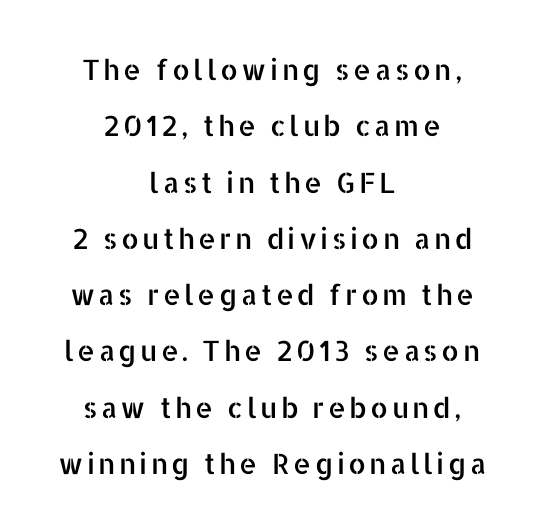
The image shows 28 px sans-serif type, upright; set centered, loose line spacing (2.01x), not underlined; low stroke contrast and a medium x-height.
